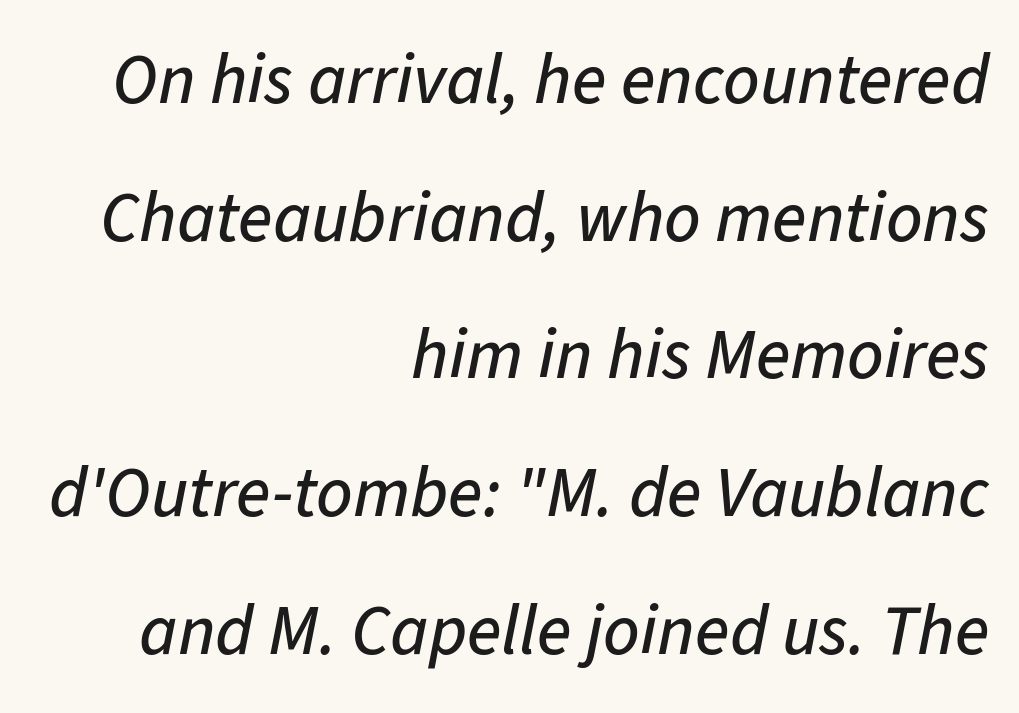
The image shows 71 px text type, italic (leaning right); set right-aligned, loose line spacing (1.94x), normal letter spacing, not underlined; low stroke contrast and a medium x-height.
